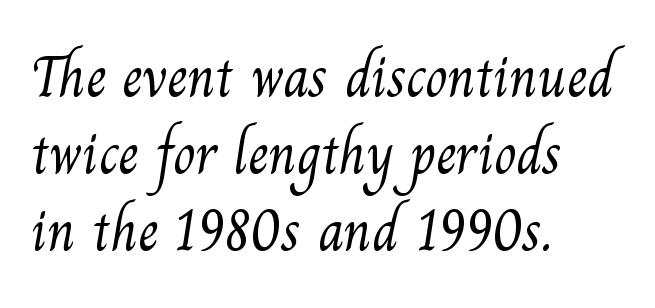
The image shows 58 px light serif type; set left-aligned, normal line spacing (1.33x), normal letter spacing, not underlined; medium stroke contrast and a small x-height.
